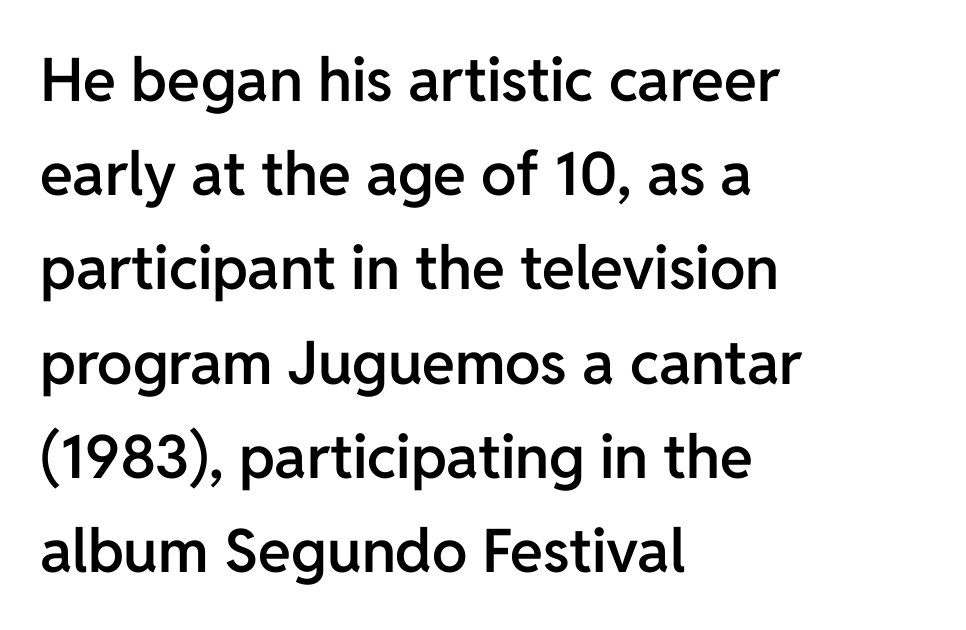
Spacing verdict: proportional, widths tailored to each character. This rendering leaves character spacing at its baseline value. A sans-serif font was chosen for this passage. When letters stand straight like this, we call the style roman or upright. These words are printed semibold, heavier than regular yet not bold. The rendering uses a moderate line-height, typical for paragraphs.
